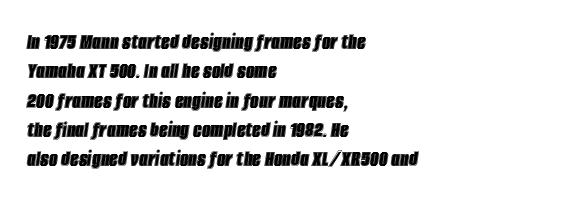
{"italic": "yes", "lean": "right", "slant_degrees": 8, "underline": "no", "align": "left", "line_spacing_ratio": 1.22, "letter_spacing": "normal", "letter_spacing_em": 0.0, "glyph_px": 24}
